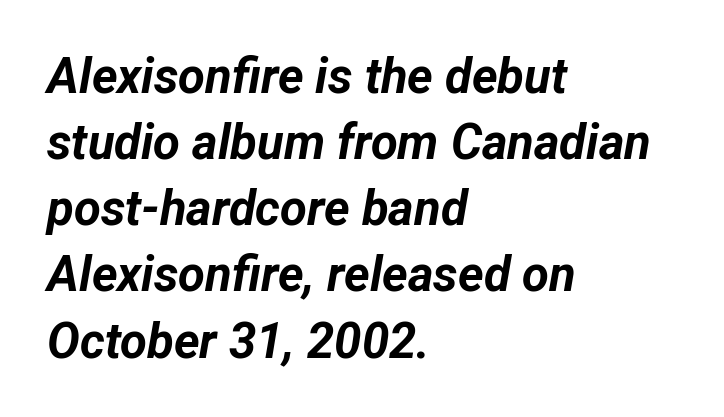
{"italic": "yes", "lean": "right", "slant_degrees": 12, "bold": "yes", "weight": "bold", "width": "normal", "stroke_contrast": "low", "x_height": "medium", "monospaced": "no", "underline": "no", "align": "left", "line_spacing": "normal", "line_spacing_ratio": 1.35, "letter_spacing": "normal", "letter_spacing_em": 0.0, "glyph_px": 49}
